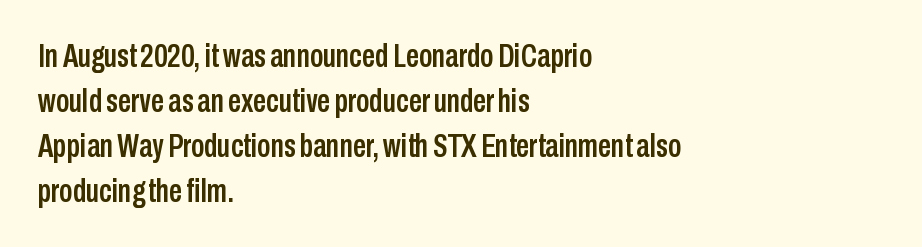
Q: Is the text italic (slanted)? A: No, it is upright.
Q: Is the typeface a serif or a sans-serif typeface? A: Sans-serif.
Q: Is the text underlined? A: No.
Q: How is the paragraph aligned? A: Left-aligned.
Q: Is the spacing between letters normal or unusually wide? A: Normal.
Q: Is the spacing between lines tight, normal or loose? A: Normal.
Q: Width (condensed, normal, or wide)? A: Condensed.
Q: Stroke contrast? A: Low.
Q: x-height? A: Medium.
Q: Monospaced? A: No.
